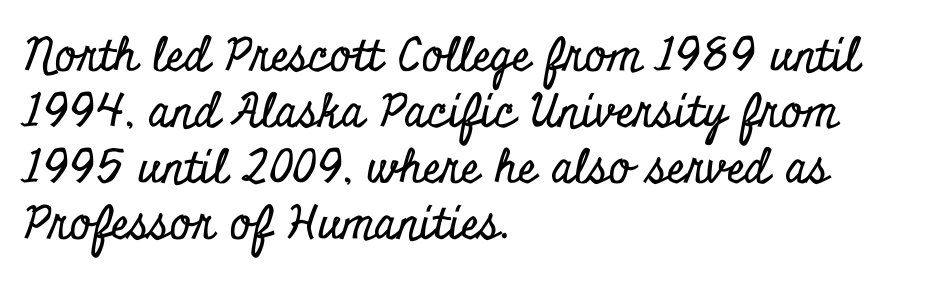
{"serif": "yes", "width": "condensed", "stroke_contrast": "low", "x_height": "small", "monospaced": "no", "underline": "no", "align": "left", "line_spacing_ratio": 1.22, "letter_spacing": "normal", "letter_spacing_em": 0.0, "glyph_px": 46}
